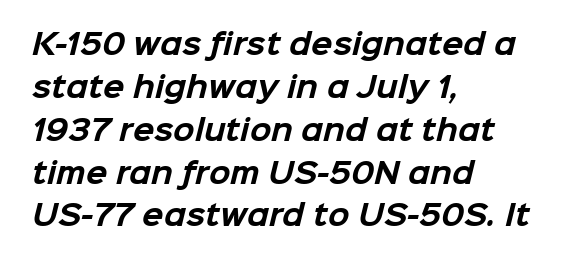
The image shows 28 px bold sans-serif type; set left-aligned, normal line spacing (1.53x), normal letter spacing, not underlined; low stroke contrast and a medium x-height.
